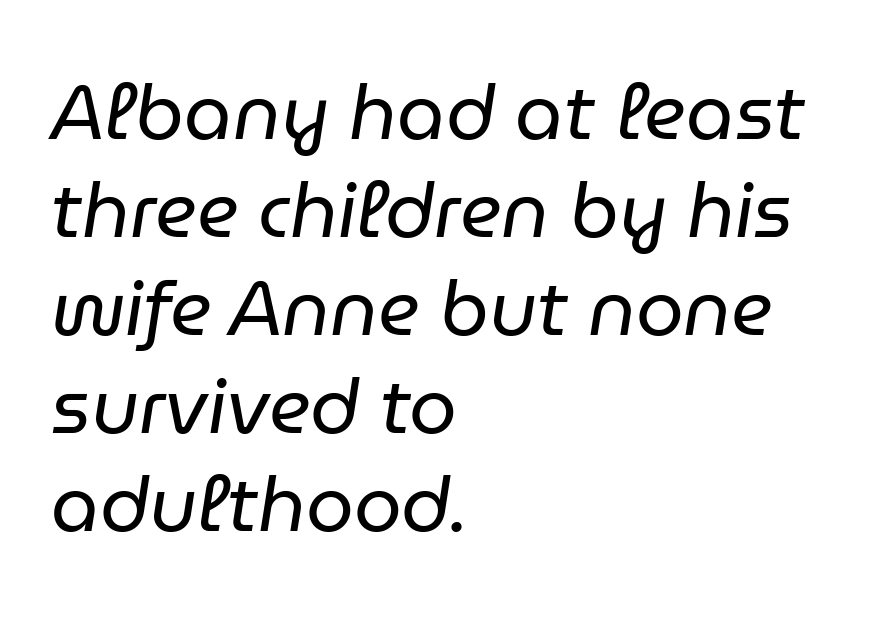
The image shows 76 px regular-weight type, italic (leaning right); set left-aligned, normal line spacing (1.29x), normal letter spacing, not underlined; low stroke contrast and a medium x-height.
